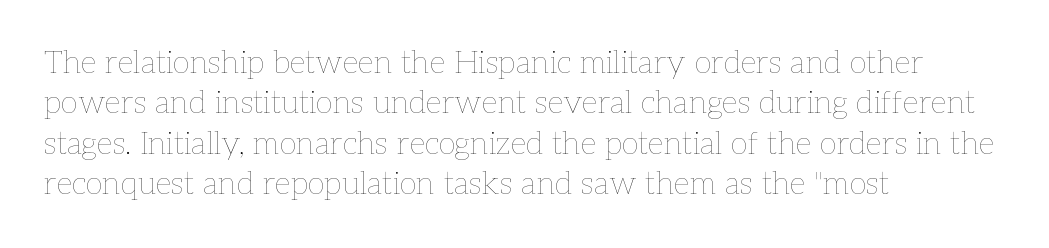
{"italic": "no", "bold": "no", "weight": "thin", "width": "normal", "stroke_contrast": "low", "x_height": "medium", "monospaced": "no", "underline": "no", "align": "left", "line_spacing": "normal", "line_spacing_ratio": 1.26, "letter_spacing": "normal", "letter_spacing_em": 0.0, "glyph_px": 32}
